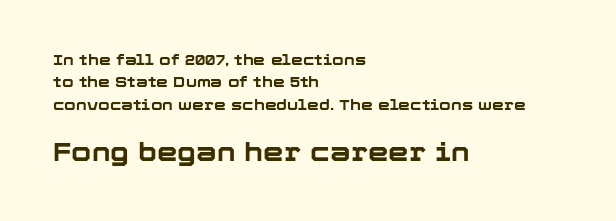
The setting favours the left margin, as ordinary paragraphs usually do. This rendering leaves character spacing at its baseline value. Any mark beneath the type? The region is blank. The block sitting lower on the canvas is the one with enlarged characters. Does the weight exceed regular? Yes, all the way to bold. The axis of the letterforms is exactly vertical.
